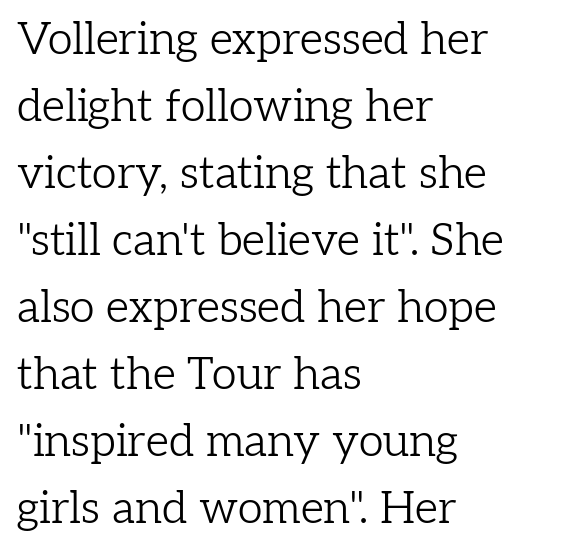
{"serif": "yes", "italic": "no", "bold": "no", "weight": "light", "width": "normal", "stroke_contrast": "low", "x_height": "medium", "monospaced": "no", "underline": "no", "align": "left", "line_spacing": "normal", "line_spacing_ratio": 1.49, "letter_spacing": "normal", "letter_spacing_em": 0.0, "glyph_px": 45}
